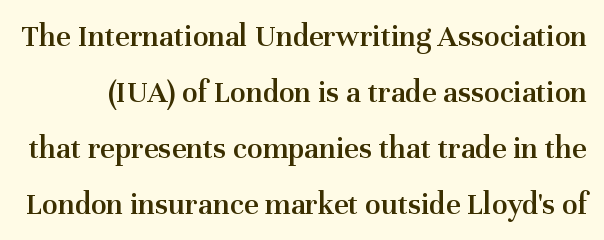
The image shows 32 px semibold serif type, upright; set line spacing 1.75x, normal letter spacing, not underlined; medium stroke contrast and a medium x-height.
